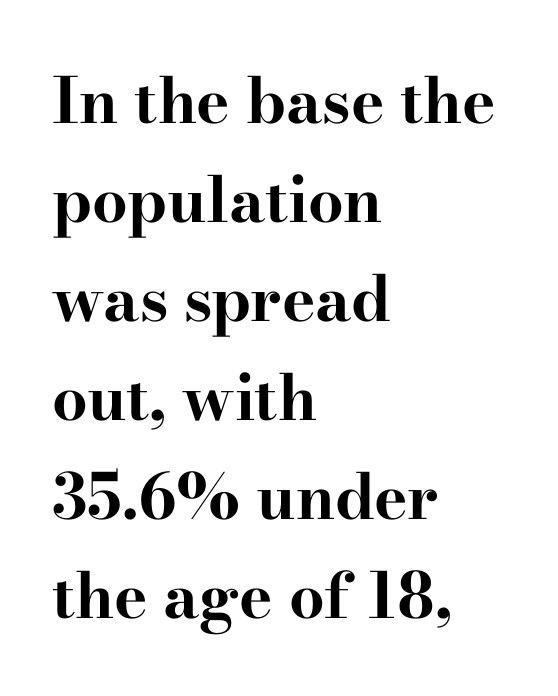
Q: Is the text bold? A: Yes.
Q: Is the text italic (slanted)? A: No, it is upright.
Q: Is the typeface a serif or a sans-serif typeface? A: Serif.
Q: Is the text underlined? A: No.
Q: How is the paragraph aligned? A: Left-aligned.
Q: Is the spacing between letters normal or unusually wide? A: Normal.
Q: Is the spacing between lines tight, normal or loose? A: Normal.
Q: Width (condensed, normal, or wide)? A: Wide.
Q: Stroke contrast? A: High.
Q: x-height? A: Small.
Q: Monospaced? A: No.
